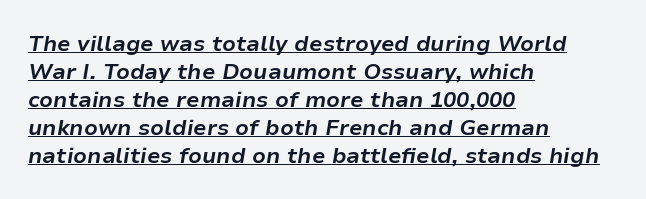
The image shows 22 px bold type, italic (leaning right); set left-aligned, normal line spacing (1.27x), normal letter spacing, underlined.
